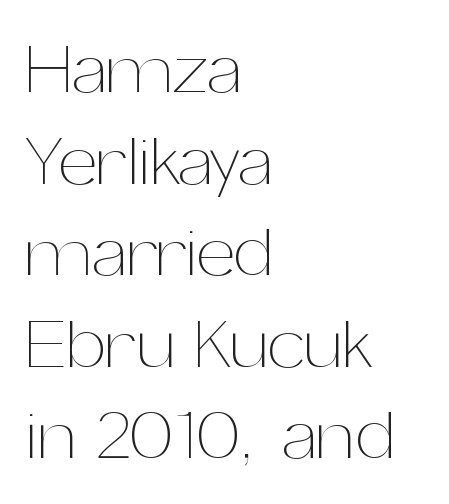
The image shows 71 px thin type, upright; set left-aligned, normal line spacing (1.29x), normal letter spacing, not underlined; medium stroke contrast and a medium x-height.
